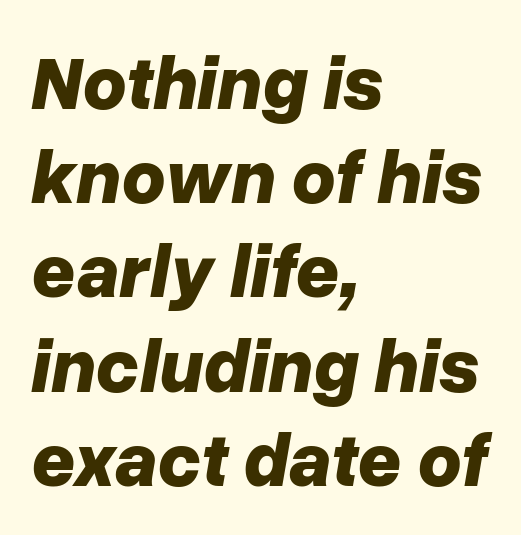
Caption: standard tracking, unaltered. All the whitespace from short lines collects on the right. Would a proofreader flag this as italicized? Yes. The passage shown is not underscored anywhere. What weight is shown? A full bold with thick strokes.
